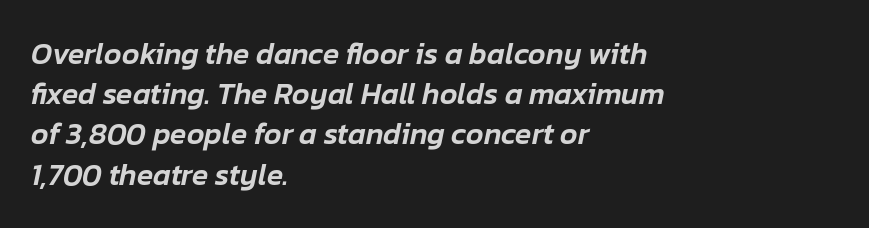
Q: Is the text italic (slanted)? A: Yes, it leans right by about 12 degrees.
Q: Is the text underlined? A: No.
Q: How is the paragraph aligned? A: Left-aligned.
Q: Is the spacing between letters normal or unusually wide? A: Normal.
Q: Is the spacing between lines tight, normal or loose? A: Normal.
Q: Width (condensed, normal, or wide)? A: Normal.
Q: Stroke contrast? A: Low.
Q: x-height? A: Medium.
Q: Monospaced? A: No.
